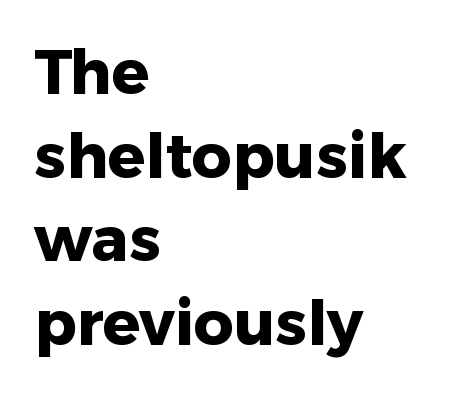
Q: Is the text bold? A: Yes.
Q: Is the text italic (slanted)? A: No, it is upright.
Q: Is the typeface a serif or a sans-serif typeface? A: Sans-serif.
Q: Is the text underlined? A: No.
Q: How is the paragraph aligned? A: Left-aligned.
Q: Is the spacing between letters normal or unusually wide? A: Normal.
Q: Is the spacing between lines tight, normal or loose? A: Normal.
Q: Width (condensed, normal, or wide)? A: Normal.
Q: Stroke contrast? A: Low.
Q: x-height? A: Medium.
Q: Monospaced? A: No.
